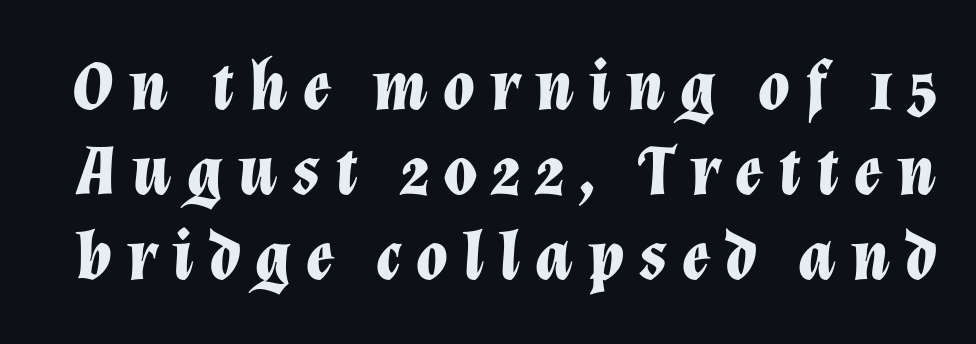
The space beneath each line is pristine and unruled. Varying glyph widths throughout — classic text-font behaviour. Letter spacing: wide. Does the weight exceed regular? Yes, all the way to bold. The face used here has a pronounced slope to its letters.
